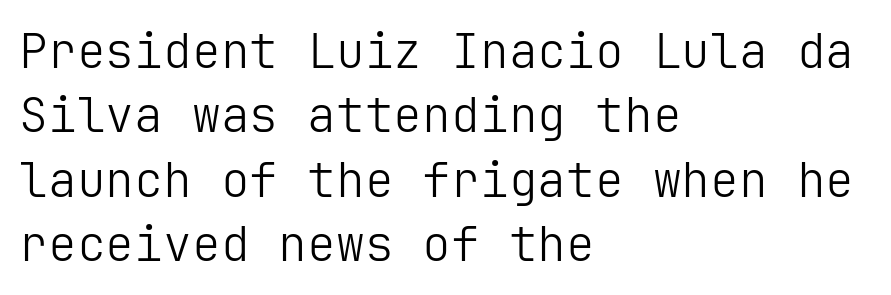
To sum up the face: it is a sans, with no serifs. The typesetting does not lean heavy: it is not bold. Every row of glyphs begins at an identical x-position on the left. This is roman type, the default non-slanted kind. Nothing unusual about the tracking: characters are spaced as the font intends. The baseline area is clear.
